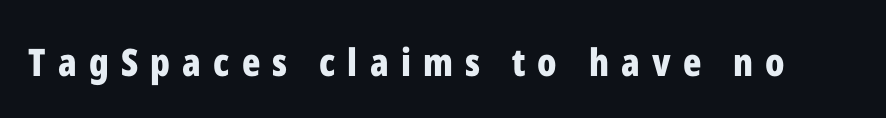
{"serif": "no", "italic": "no", "bold": "yes", "weight": "bold", "width": "condensed", "stroke_contrast": "low", "x_height": "medium", "monospaced": "no", "underline": "no", "letter_spacing": "wide", "letter_spacing_em": 0.32, "glyph_px": 38}
